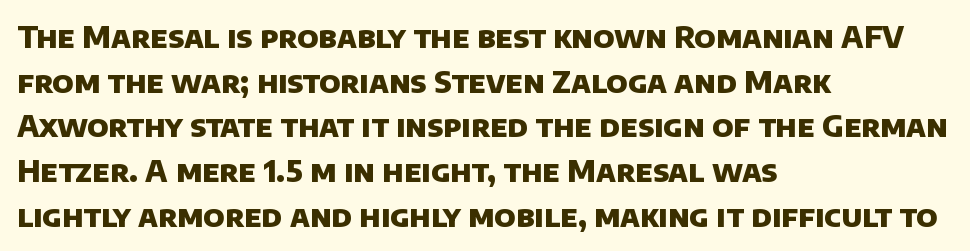
{"serif": "no", "bold": "yes", "weight": "heavy", "width": "normal", "stroke_contrast": "low", "x_height": "large", "monospaced": "no", "underline": "no", "align": "left", "line_spacing": "normal", "line_spacing_ratio": 1.49, "letter_spacing": "normal", "letter_spacing_em": 0.0, "glyph_px": 30}
